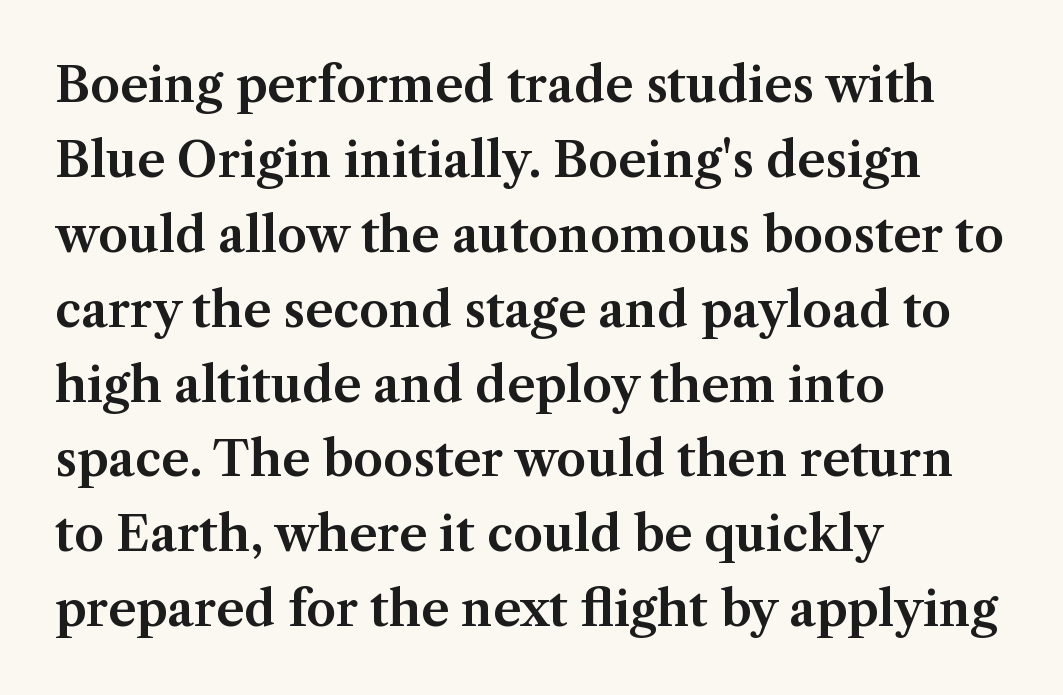
Q: Is the text italic (slanted)? A: No, it is upright.
Q: Is the typeface a serif or a sans-serif typeface? A: Serif.
Q: Is the text underlined? A: No.
Q: How is the paragraph aligned? A: Left-aligned.
Q: Is the spacing between letters normal or unusually wide? A: Normal.
Q: Is the spacing between lines tight, normal or loose? A: Normal.
Q: Width (condensed, normal, or wide)? A: Normal.
Q: Stroke contrast? A: Medium.
Q: x-height? A: Medium.
Q: Monospaced? A: No.
